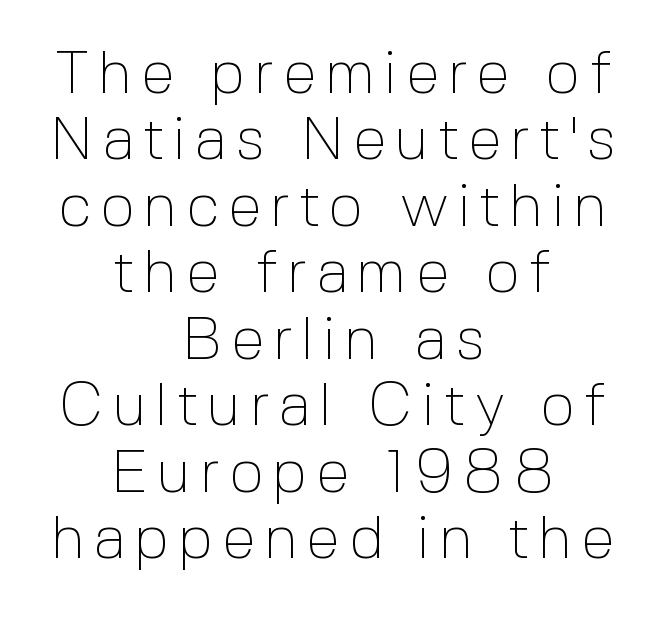
The paragraph has two soft edges and a firm central axis. Unlike italic type, these characters show no tilt at all. Is the stroke heavy? The answer is a plain regular-or-lighter. Successive baselines arrive quickly, one right under another.
